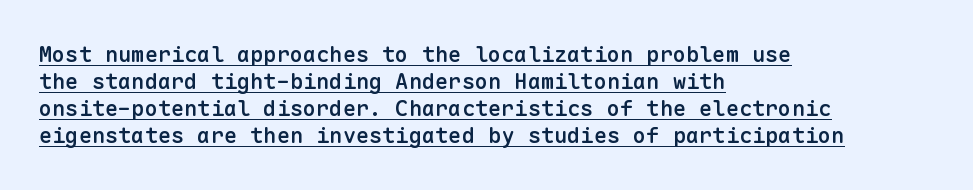
Decoration check: the copy is underlined. The ragged edge is on the right, which tells us the setting is flush left. As a designer I'd log this as weight 600, semibold. No extra tracking has been applied to these lines.
